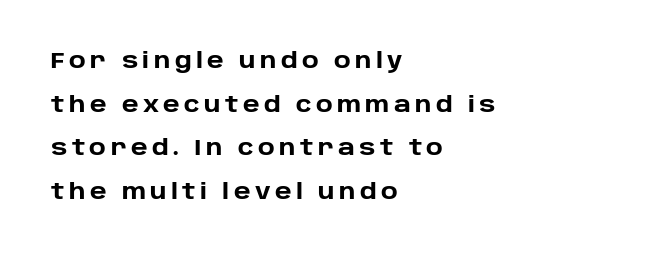
{"italic": "no", "bold": "yes", "underline": "no", "align": "left", "line_spacing": "loose", "line_spacing_ratio": 2.08, "letter_spacing": "wide", "letter_spacing_em": 0.21, "glyph_px": 21}
